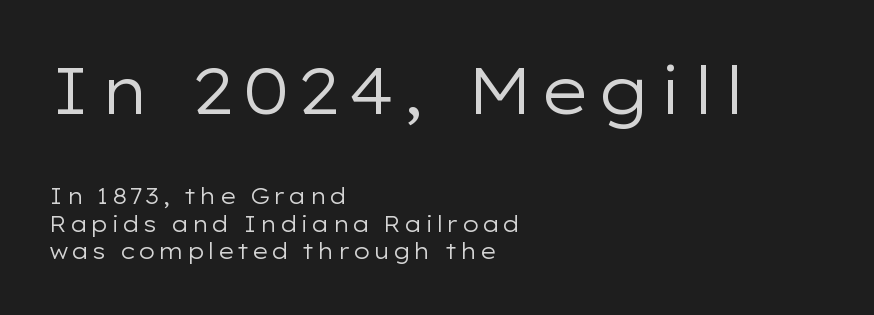
Q: Is the text bold? A: No.
Q: Is the text italic (slanted)? A: No, it is upright.
Q: Is the typeface a serif or a sans-serif typeface? A: Sans-serif.
Q: Is the text underlined? A: No.
Q: How is the paragraph aligned? A: Left-aligned.
Q: Is the spacing between lines tight, normal or loose? A: Normal.
Q: Which block of text is set in a larger size, the first (top) or the second (bottom)? A: The first (top) one.
Q: Width (condensed, normal, or wide)? A: Wide.
Q: Stroke contrast? A: Low.
Q: x-height? A: Medium.
Q: Monospaced? A: No.
